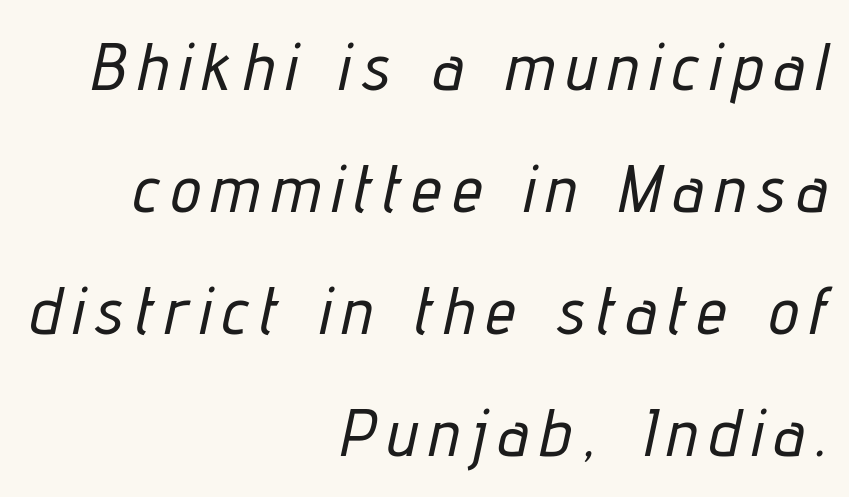
Layout note: lines flush right. Descender tails drop into unmarked territory. Is this a fixed-width face? No — the glyphs have proportional, varying widths. The letters are slanted; this is an italic face.
